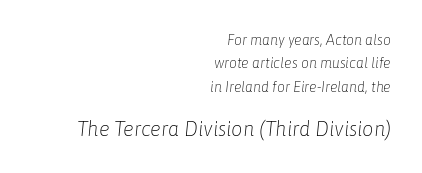
The image shows 20 px text type, italic (leaning right); set right-aligned, normal line spacing (1.67x), normal letter spacing, not underlined; the second (bottom) block is 1.43x larger.
